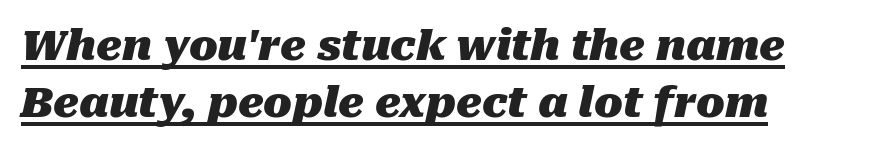
The image shows 42 px heavy type, italic (leaning right); set left-aligned, normal line spacing (1.36x), normal letter spacing, underlined; medium stroke contrast and a medium x-height.
